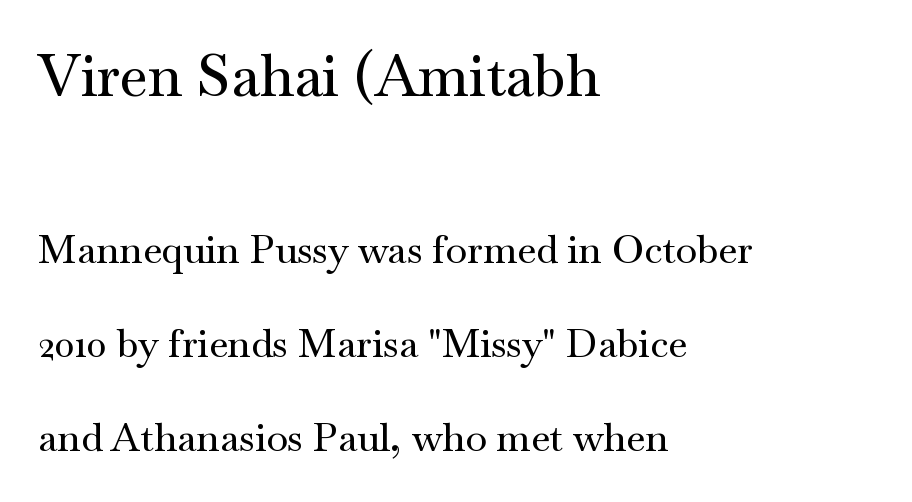
Q: Is the text italic (slanted)? A: No, it is upright.
Q: Is the typeface a serif or a sans-serif typeface? A: Serif.
Q: Is the text underlined? A: No.
Q: How is the paragraph aligned? A: Left-aligned.
Q: Is the spacing between letters normal or unusually wide? A: Normal.
Q: Is the spacing between lines tight, normal or loose? A: Loose.
Q: Which block of text is set in a larger size, the first (top) or the second (bottom)? A: The first (top) one.
Q: Width (condensed, normal, or wide)? A: Wide.
Q: Stroke contrast? A: Medium.
Q: x-height? A: Small.
Q: Monospaced? A: No.
